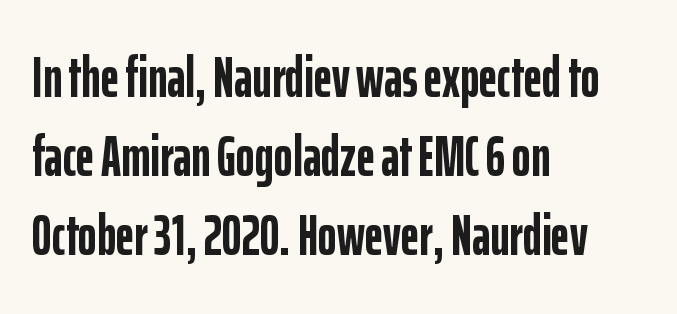
Q: Is the text bold? A: Yes.
Q: Is the text italic (slanted)? A: No, it is upright.
Q: Is the typeface a serif or a sans-serif typeface? A: Sans-serif.
Q: Is the text underlined? A: No.
Q: How is the paragraph aligned? A: Left-aligned.
Q: Is the spacing between letters normal or unusually wide? A: Normal.
Q: Is the spacing between lines tight, normal or loose? A: Normal.
Q: Width (condensed, normal, or wide)? A: Condensed.
Q: Stroke contrast? A: Low.
Q: x-height? A: Medium.
Q: Monospaced? A: No.
